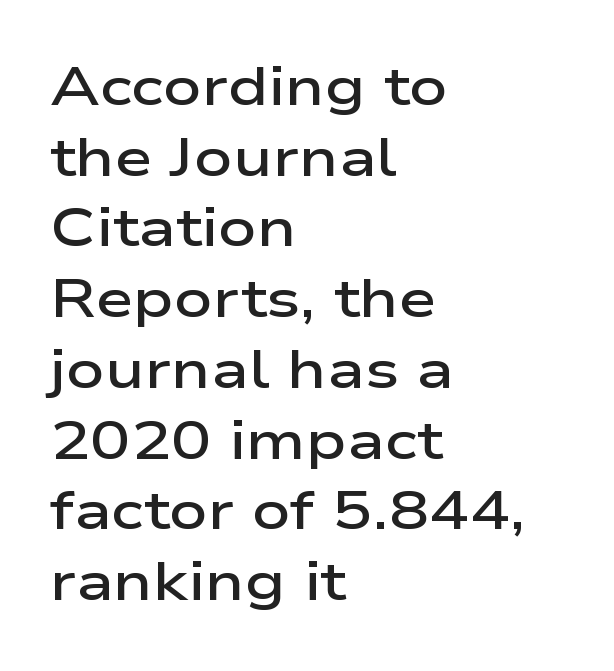
These lines are rendered in a variable-pitch font. Compared with an ordinary text face, these strokes are moderately heavier — a semibold. Underlining? Definitely not there. The setting favours the left margin, as ordinary paragraphs usually do.
